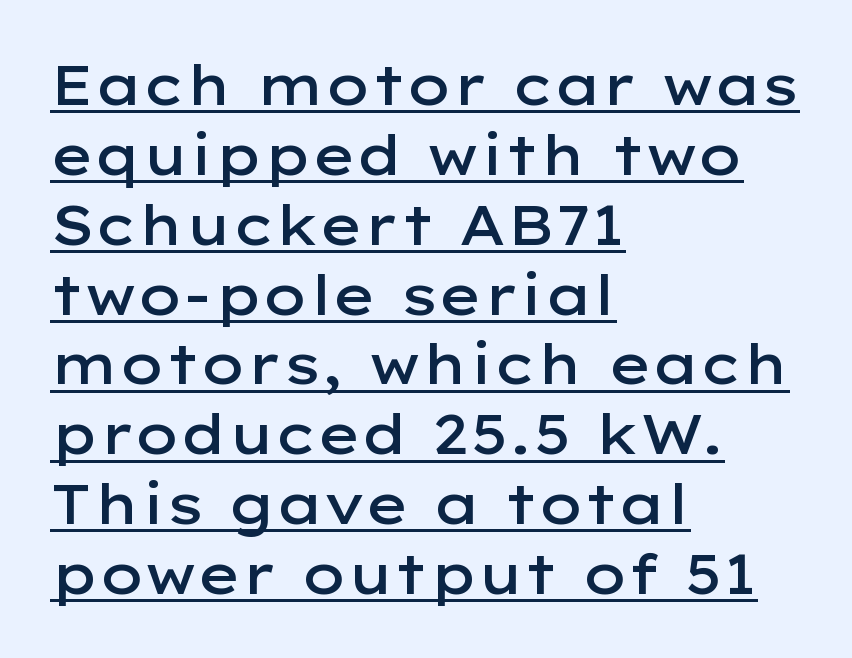
Q: Is the text bold? A: Semi-bold.
Q: Is the text italic (slanted)? A: No, it is upright.
Q: Is the typeface a serif or a sans-serif typeface? A: Sans-serif.
Q: Is the text underlined? A: Yes.
Q: How is the paragraph aligned? A: Left-aligned.
Q: Is the spacing between letters normal or unusually wide? A: Normal.
Q: Is the spacing between lines tight, normal or loose? A: Normal.
Q: Width (condensed, normal, or wide)? A: Wide.
Q: Stroke contrast? A: Low.
Q: x-height? A: Medium.
Q: Monospaced? A: No.
